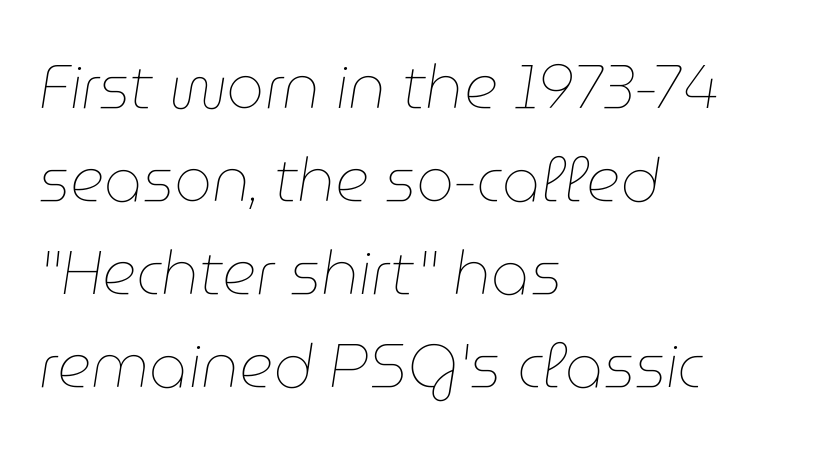
Q: Is the text bold? A: No.
Q: Is the text italic (slanted)? A: Yes, it leans right by about 9 degrees.
Q: Is the text underlined? A: No.
Q: How is the paragraph aligned? A: Left-aligned.
Q: Is the spacing between letters normal or unusually wide? A: Normal.
Q: Is the spacing between lines tight, normal or loose? A: Normal.
Q: Width (condensed, normal, or wide)? A: Normal.
Q: Stroke contrast? A: Low.
Q: x-height? A: Medium.
Q: Monospaced? A: No.
